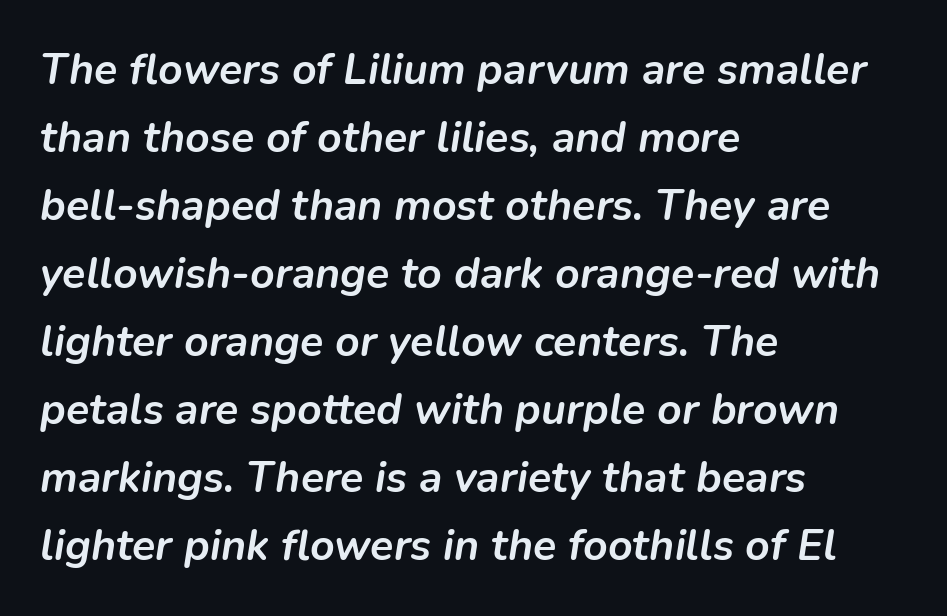
The passage is arranged the way most books set body copy — flush left. Descender tails drop into unmarked territory. Does the weight exceed regular? Yes, all the way to bold. Vertical spacing — default. Looks like regular typesetting: each glyph gets only the width it needs. This sample uses an oblique cut, with every glyph tilted off the vertical.
